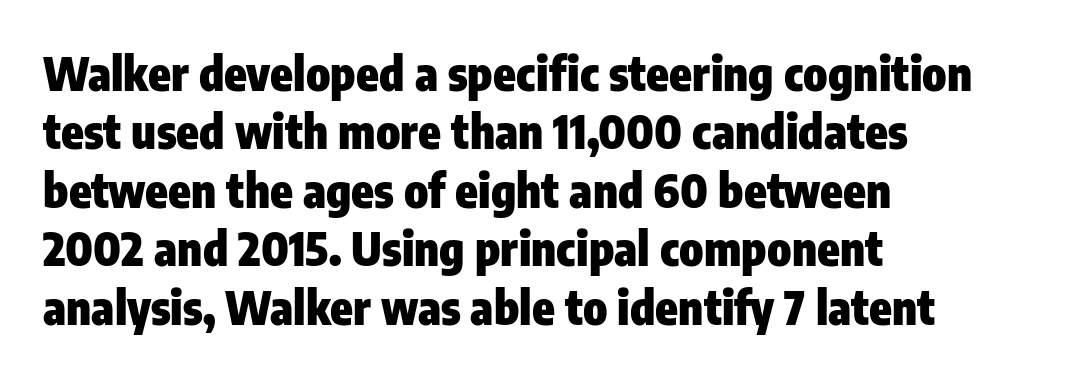
Weight: bold. Letter spacing: default. The rendering shows plain stroke endings on the letterforms — a sans-serif design. Here the designer chose a conventional face with non-uniform glyph widths. Rendered with straight, roman letterforms.
